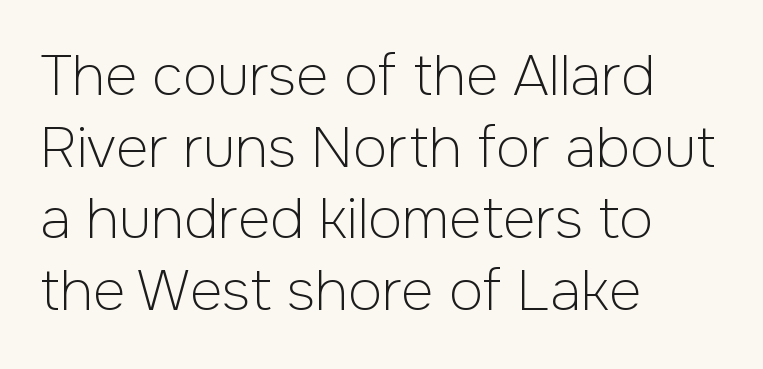
Q: Is the text bold? A: No.
Q: Is the text italic (slanted)? A: No, it is upright.
Q: Is the typeface a serif or a sans-serif typeface? A: Sans-serif.
Q: Is the text underlined? A: No.
Q: How is the paragraph aligned? A: Left-aligned.
Q: Is the spacing between letters normal or unusually wide? A: Normal.
Q: Is the spacing between lines tight, normal or loose? A: Normal.
Q: Width (condensed, normal, or wide)? A: Normal.
Q: Stroke contrast? A: Low.
Q: x-height? A: Medium.
Q: Monospaced? A: No.
